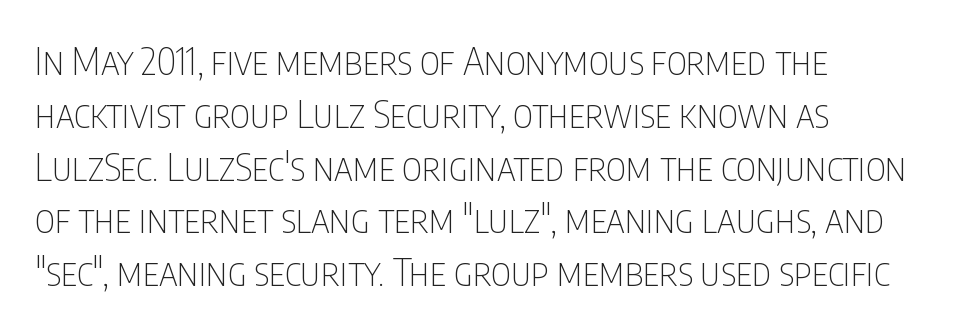
Q: Is the text bold? A: No.
Q: Is the text italic (slanted)? A: No, it is upright.
Q: Is the typeface a serif or a sans-serif typeface? A: Sans-serif.
Q: Is the text underlined? A: No.
Q: How is the paragraph aligned? A: Left-aligned.
Q: Is the spacing between letters normal or unusually wide? A: Normal.
Q: Is the spacing between lines tight, normal or loose? A: Normal.
Q: Width (condensed, normal, or wide)? A: Condensed.
Q: Stroke contrast? A: Low.
Q: x-height? A: Large.
Q: Monospaced? A: No.
